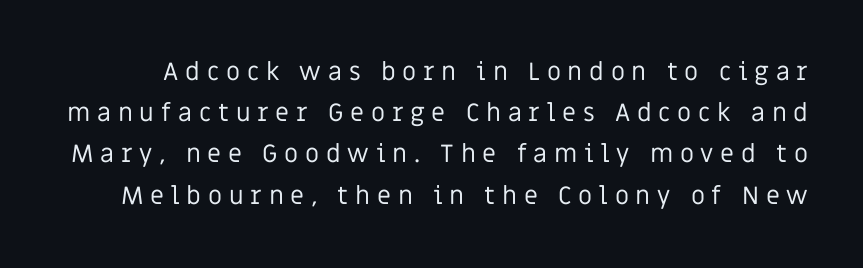
The gap between lines stays unmarked. These lines sit exactly where default settings would place them. Tracking here is generous; glyphs stand well apart from one another. The typography opts for an upright posture over an oblique one.
